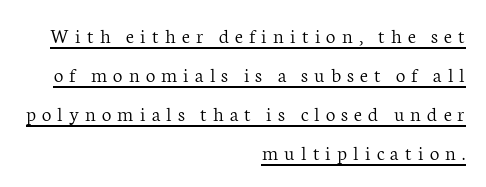
{"italic": "no", "bold": "no", "underline": "yes", "align": "right", "line_spacing_ratio": 1.86, "letter_spacing": "wide", "letter_spacing_em": 0.29, "glyph_px": 21}
